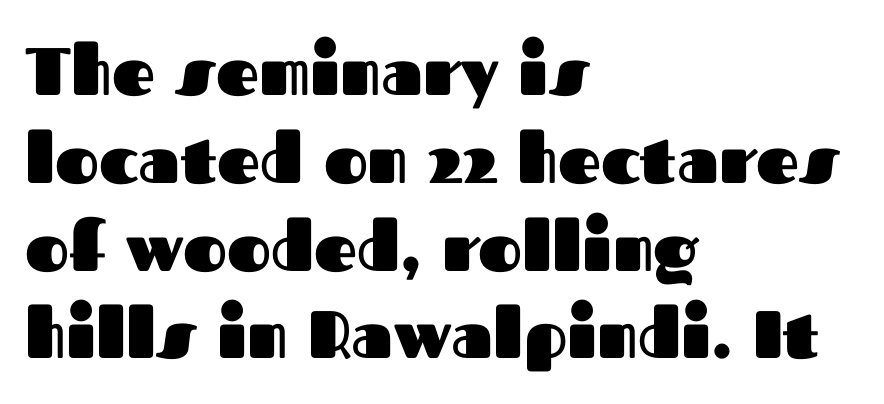
{"serif": "no", "italic": "no", "bold": "yes", "weight": "heavy", "width": "normal", "stroke_contrast": "medium", "x_height": "medium", "monospaced": "no", "underline": "no", "align": "left", "line_spacing": "normal", "line_spacing_ratio": 1.31, "letter_spacing": "normal", "letter_spacing_em": 0.0, "glyph_px": 67}
